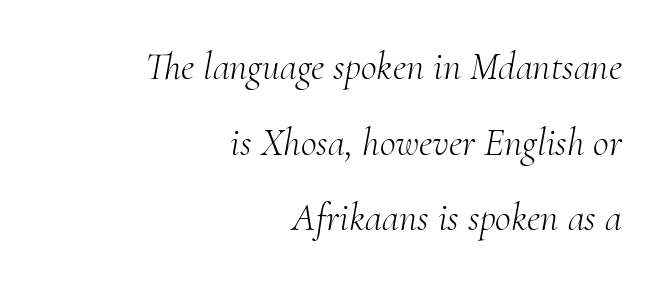
Q: Is the text bold? A: No.
Q: Is the text italic (slanted)? A: Yes, it leans right by about 10 degrees.
Q: Is the typeface a serif or a sans-serif typeface? A: Serif.
Q: Is the text underlined? A: No.
Q: How is the paragraph aligned? A: Right-aligned.
Q: Is the spacing between letters normal or unusually wide? A: Normal.
Q: Is the spacing between lines tight, normal or loose? A: Loose.
Q: Width (condensed, normal, or wide)? A: Normal.
Q: Stroke contrast? A: Medium.
Q: x-height? A: Small.
Q: Monospaced? A: No.
